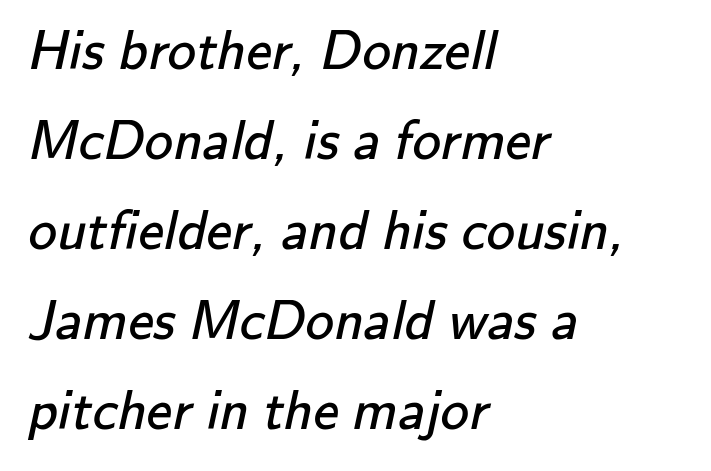
The designer left line spacing at the default. The font sits on the lighter half of the weight spectrum, regular included. If you drew a ruler down the left edge, every line would touch it. This rendering features lettering with no underline. Stroke terminals: plain, sans-serif.
